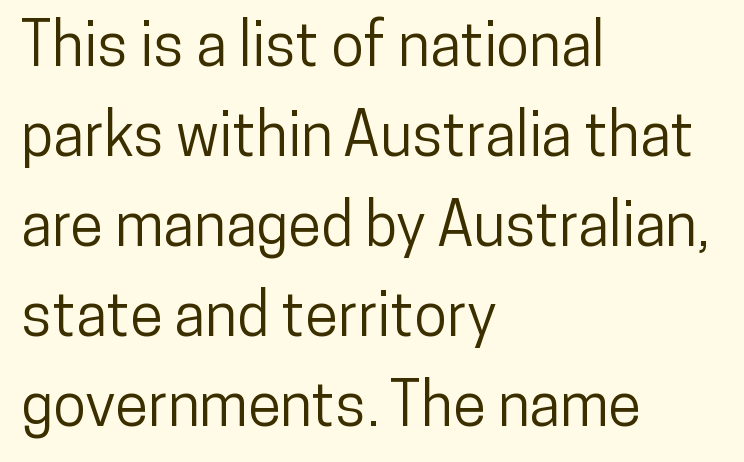
The image shows 60 px condensed sans-serif type, upright; set left-aligned, normal line spacing (1.5x), normal letter spacing, not underlined; low stroke contrast and a medium x-height.
